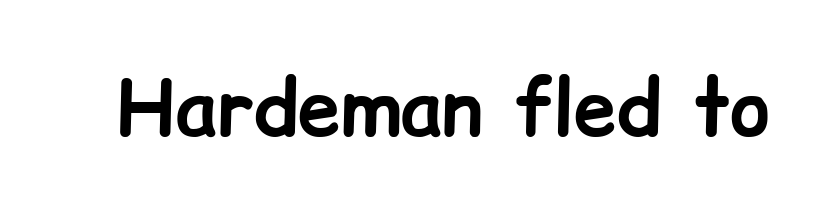
Q: Is the text bold? A: Yes.
Q: Is the text italic (slanted)? A: No, it is upright.
Q: Is the typeface a serif or a sans-serif typeface? A: Sans-serif.
Q: Is the text underlined? A: No.
Q: Is the spacing between letters normal or unusually wide? A: Normal.
Q: Width (condensed, normal, or wide)? A: Normal.
Q: Stroke contrast? A: Low.
Q: x-height? A: Medium.
Q: Monospaced? A: No.
